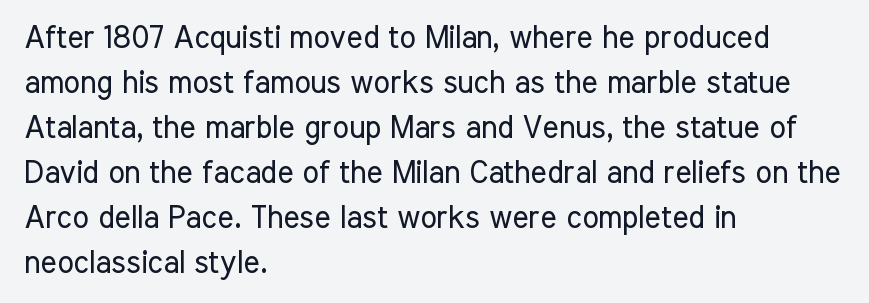
Q: Is the text bold? A: No.
Q: Is the text italic (slanted)? A: No, it is upright.
Q: Is the typeface a serif or a sans-serif typeface? A: Sans-serif.
Q: Is the text underlined? A: No.
Q: How is the paragraph aligned? A: Left-aligned.
Q: Is the spacing between letters normal or unusually wide? A: Normal.
Q: Is the spacing between lines tight, normal or loose? A: Normal.
Q: Width (condensed, normal, or wide)? A: Condensed.
Q: Stroke contrast? A: Low.
Q: x-height? A: Medium.
Q: Monospaced? A: No.
